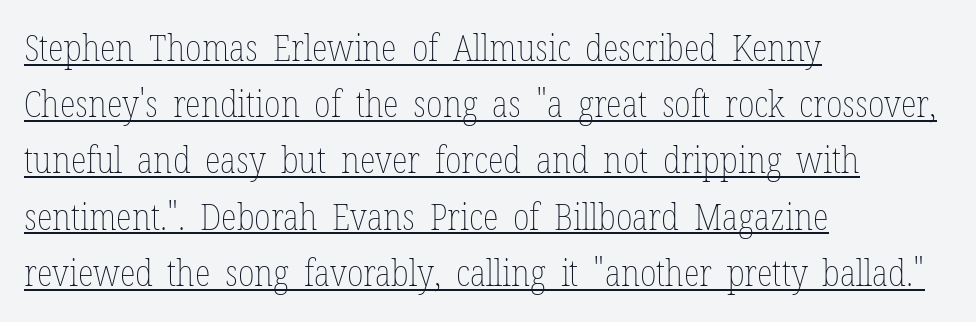
{"italic": "no", "bold": "no", "weight": "thin", "width": "condensed", "stroke_contrast": "low", "x_height": "medium", "monospaced": "no", "underline": "yes", "align": "left", "line_spacing": "normal", "line_spacing_ratio": 1.52, "letter_spacing": "normal", "letter_spacing_em": 0.0, "glyph_px": 37}
